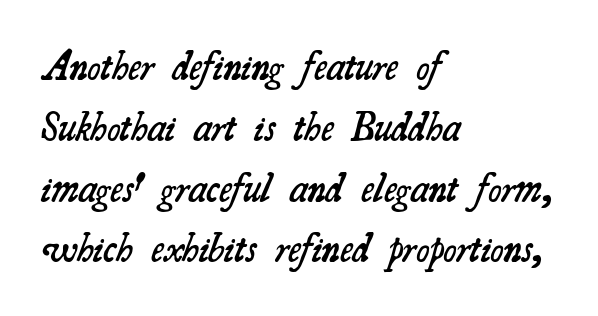
{"serif": "yes", "bold": "semi", "weight": "semibold", "width": "normal", "stroke_contrast": "medium", "x_height": "small", "monospaced": "no", "underline": "no", "align": "left", "line_spacing": "normal", "line_spacing_ratio": 1.52, "letter_spacing": "normal", "letter_spacing_em": 0.0, "glyph_px": 40}
